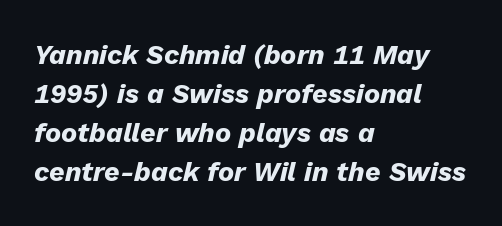
Q: Is the text bold? A: Yes.
Q: Is the text italic (slanted)? A: Yes, it leans right by about 13 degrees.
Q: Is the text underlined? A: No.
Q: How is the paragraph aligned? A: Left-aligned.
Q: Is the spacing between letters normal or unusually wide? A: Normal.
Q: Is the spacing between lines tight, normal or loose? A: Normal.
